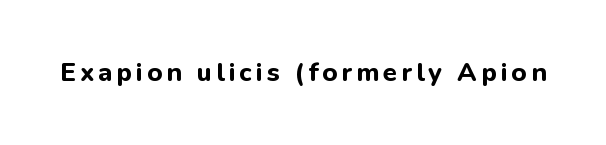
Heavy, bold letterforms. Tall strokes in this sample are plumb rather than angled. The strip under each line holds only bare page.
